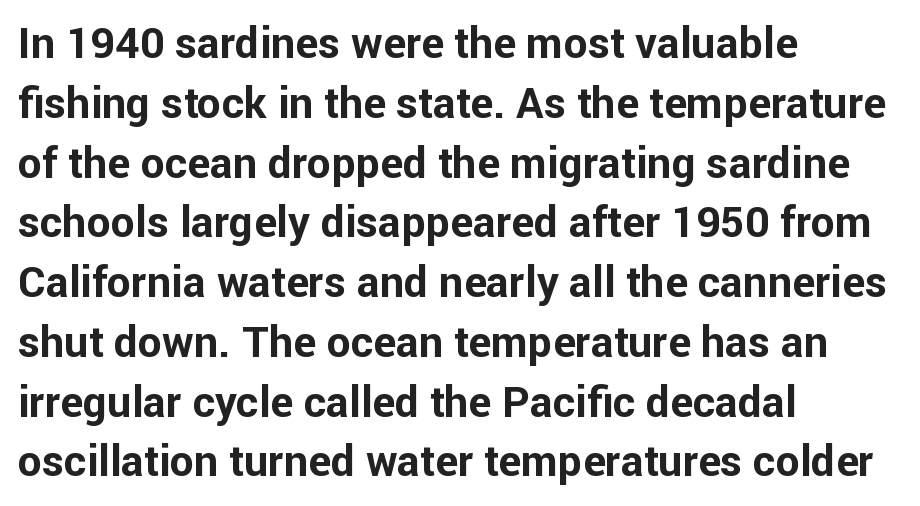
The face used here is proportionally spaced, like ordinary book or web type. Typographically, this falls in the sans-serif category. Layout note: lines flush left. Italic: no, the glyphs are upright roman.
